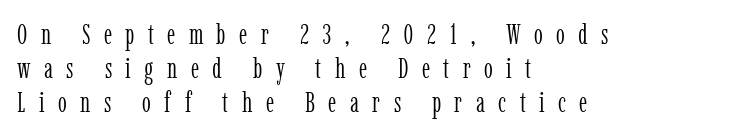
The image shows 28 px light, condensed serif type, upright; set left-aligned, line spacing 1.22x, unusually wide letter spacing (+0.48 em), not underlined; low stroke contrast and a medium x-height.
